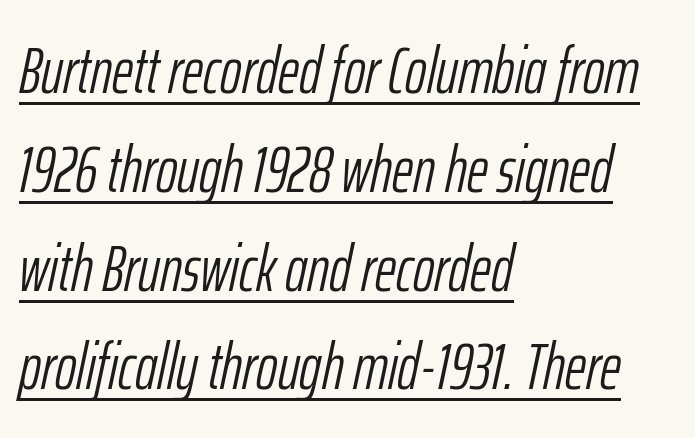
Q: Is the text bold? A: No.
Q: Is the text italic (slanted)? A: Yes, it leans right by about 12 degrees.
Q: Is the text underlined? A: Yes.
Q: How is the paragraph aligned? A: Left-aligned.
Q: Is the spacing between letters normal or unusually wide? A: Normal.
Q: Is the spacing between lines tight, normal or loose? A: Normal.
Q: Width (condensed, normal, or wide)? A: Condensed.
Q: Stroke contrast? A: Low.
Q: x-height? A: Medium.
Q: Monospaced? A: No.
